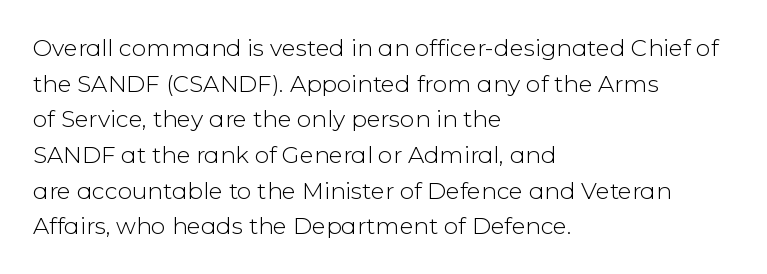
The image shows 23 px text type, upright; set left-aligned, normal line spacing (1.55x), normal letter spacing, not underlined.
